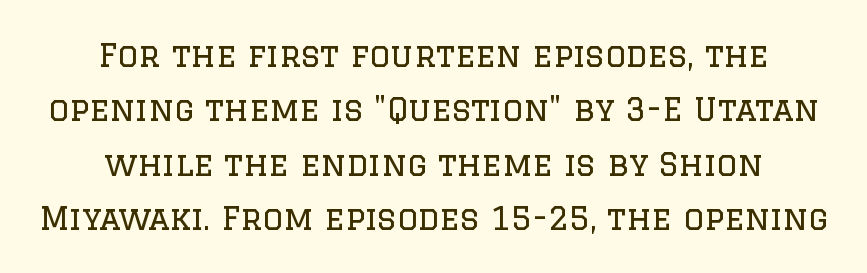
Q: Is the text bold? A: No.
Q: Is the text italic (slanted)? A: No, it is upright.
Q: Is the typeface a serif or a sans-serif typeface? A: Serif.
Q: Is the text underlined? A: No.
Q: How is the paragraph aligned? A: Centered.
Q: Is the spacing between letters normal or unusually wide? A: Normal.
Q: Is the spacing between lines tight, normal or loose? A: Normal.
Q: Width (condensed, normal, or wide)? A: Normal.
Q: Stroke contrast? A: Low.
Q: x-height? A: Large.
Q: Monospaced? A: No.
